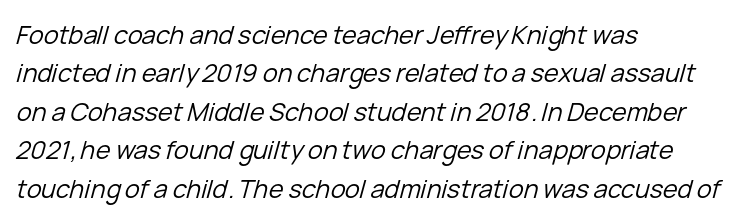
The image shows 25 px text type, italic (leaning right); set left-aligned, normal line spacing (1.54x), normal letter spacing, not underlined.
